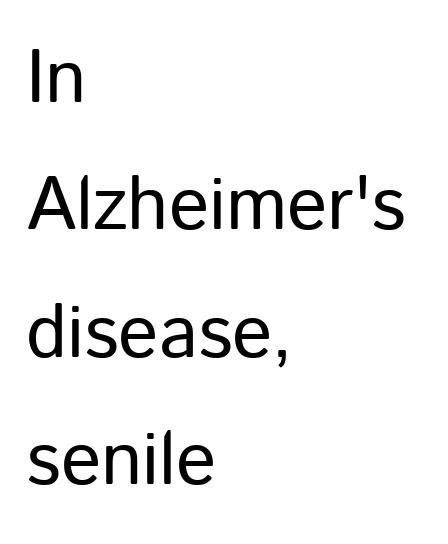
Q: Is the text bold? A: No.
Q: Is the text italic (slanted)? A: No, it is upright.
Q: Is the typeface a serif or a sans-serif typeface? A: Sans-serif.
Q: Is the text underlined? A: No.
Q: How is the paragraph aligned? A: Left-aligned.
Q: Is the spacing between letters normal or unusually wide? A: Normal.
Q: Is the spacing between lines tight, normal or loose? A: Normal.
Q: Width (condensed, normal, or wide)? A: Normal.
Q: Stroke contrast? A: Low.
Q: x-height? A: Medium.
Q: Monospaced? A: No.
